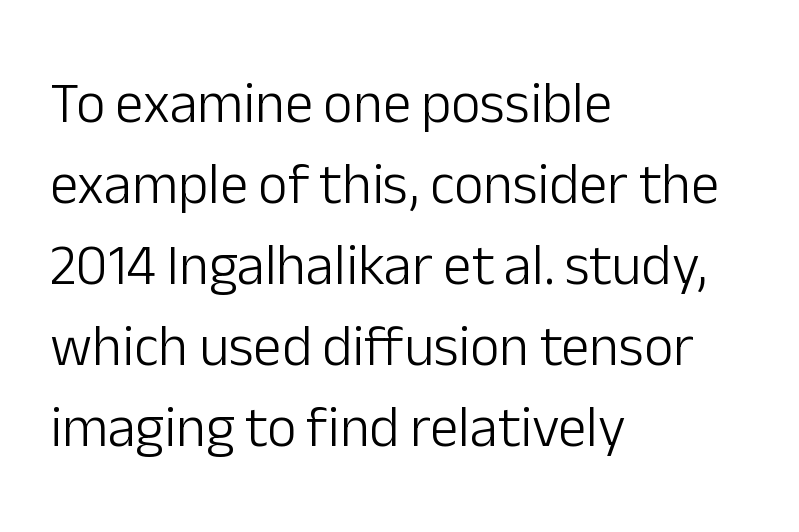
The image shows 57 px light sans-serif type, upright; set left-aligned, normal line spacing (1.42x), normal letter spacing, not underlined; low stroke contrast and a medium x-height.
